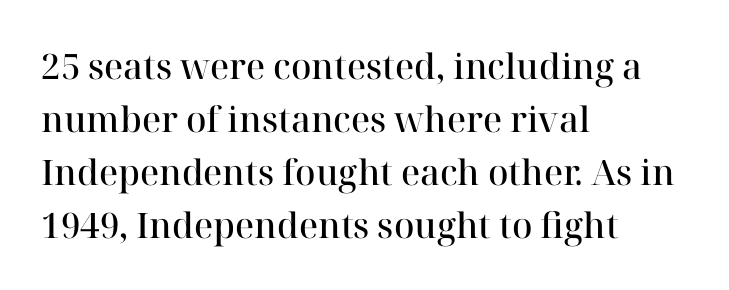
The image shows 35 px semibold serif type, upright; set left-aligned, normal line spacing (1.51x), normal letter spacing, not underlined; high stroke contrast and a medium x-height.
